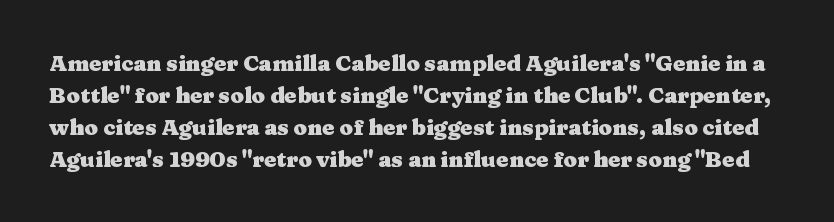
Decoration check: the copy has no underline. Is the type bold? Yes — the strokes are clearly thick and heavy. Tracking here is standard; glyphs follow each other at the usual distance. Notice how the stems are strictly vertical — no italics here. These lines sit exactly where default settings would place them.
